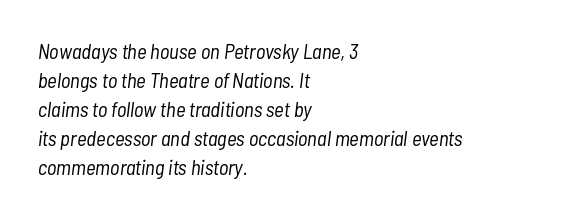
The image shows 21 px text type, italic (leaning right); set left-aligned, normal line spacing (1.38x), normal letter spacing, not underlined.
